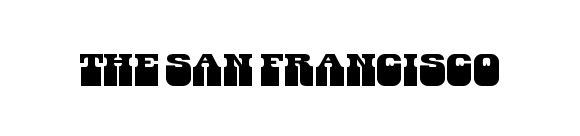
The image shows 44 px condensed sans-serif type; set normal letter spacing, not underlined; medium stroke contrast and a large x-height.
